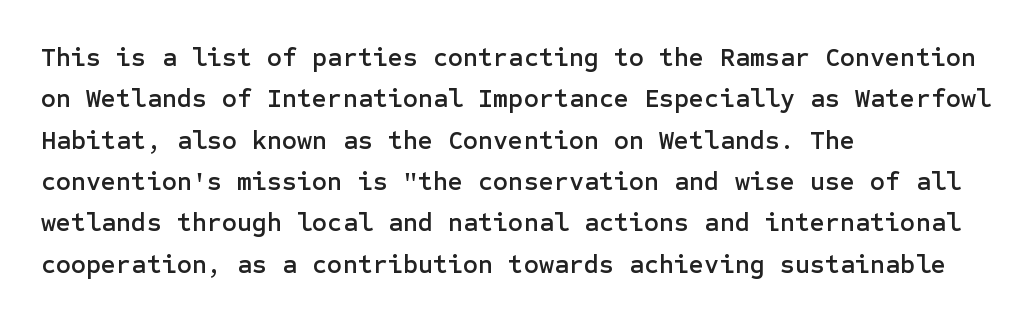
{"italic": "no", "underline": "no", "align": "left", "line_spacing": "normal", "line_spacing_ratio": 1.59, "letter_spacing": "normal", "letter_spacing_em": 0.0, "glyph_px": 26}
